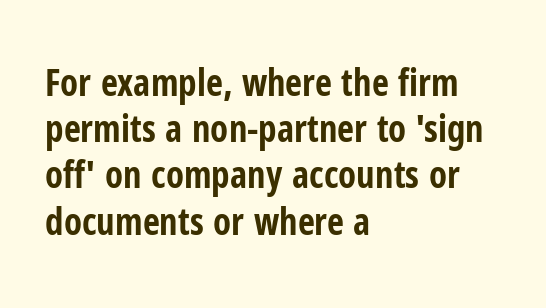
The image shows 37 px bold, condensed sans-serif type, upright; set left-aligned, normal line spacing (1.25x), normal letter spacing, not underlined; low stroke contrast and a medium x-height.
